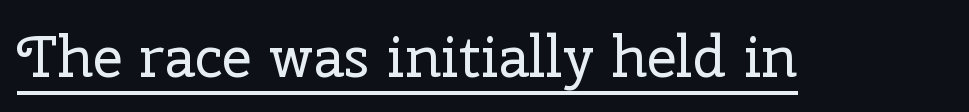
{"serif": "yes", "italic": "no", "bold": "no", "weight": "regular", "width": "normal", "stroke_contrast": "low", "x_height": "medium", "monospaced": "no", "underline": "yes", "letter_spacing": "normal", "letter_spacing_em": 0.0, "glyph_px": 58}
